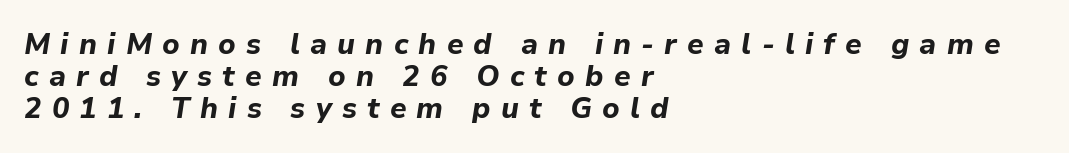
Q: Is the text bold? A: Yes.
Q: Is the text italic (slanted)? A: Yes, it leans right by about 9 degrees.
Q: Is the text underlined? A: No.
Q: How is the paragraph aligned? A: Left-aligned.
Q: Is the spacing between letters normal or unusually wide? A: Unusually wide.
Q: Is the spacing between lines tight, normal or loose? A: Tight.
Q: Width (condensed, normal, or wide)? A: Normal.
Q: Stroke contrast? A: Low.
Q: x-height? A: Medium.
Q: Monospaced? A: No.
